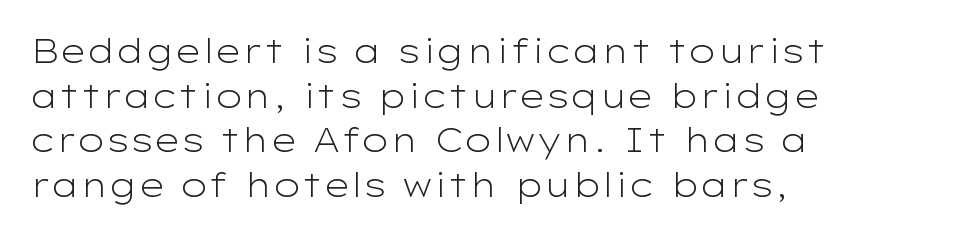
The image shows 33 px light, wide sans-serif type, upright; set left-aligned, normal line spacing (1.35x), normal letter spacing, not underlined; low stroke contrast and a medium x-height.
